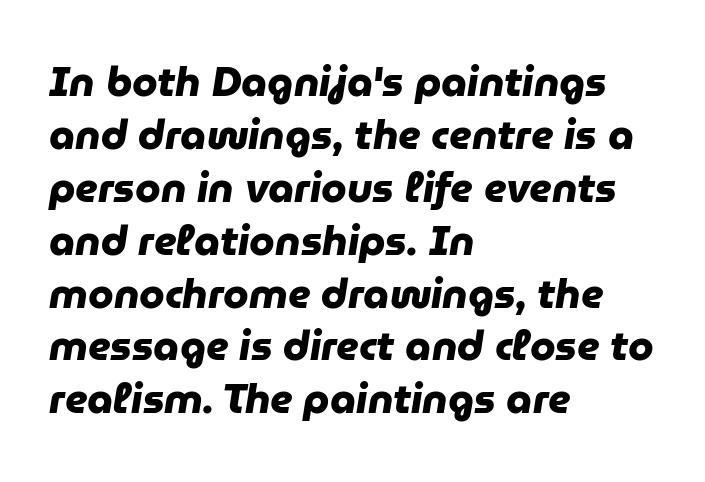
The image shows 41 px heavy sans-serif type; set left-aligned, normal line spacing (1.29x), normal letter spacing, not underlined; low stroke contrast and a medium x-height.
